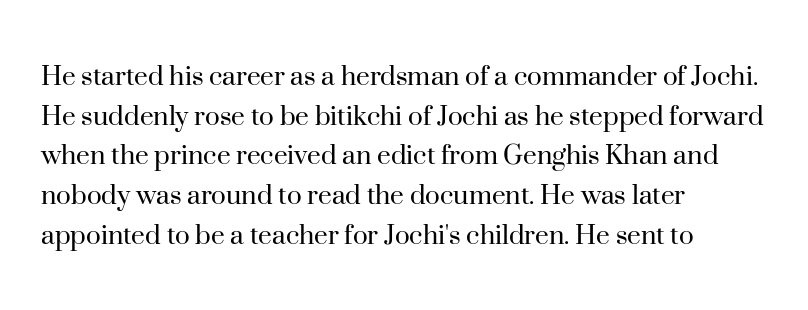
The image shows 31 px regular-weight serif type, upright; set left-aligned, normal line spacing (1.28x), normal letter spacing, not underlined; high stroke contrast and a small x-height.
